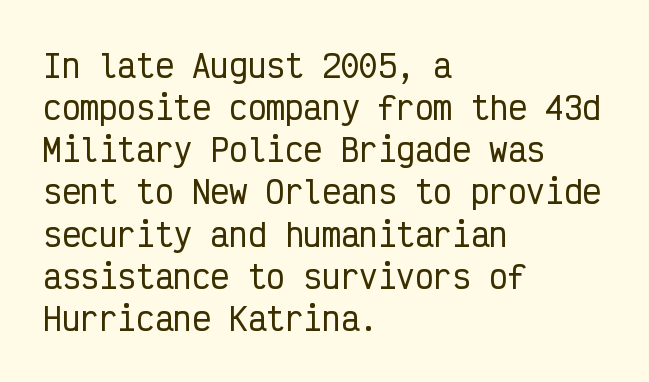
Q: Is the text italic (slanted)? A: No, it is upright.
Q: Is the typeface a serif or a sans-serif typeface? A: Sans-serif.
Q: Is the text underlined? A: No.
Q: How is the paragraph aligned? A: Left-aligned.
Q: Is the spacing between letters normal or unusually wide? A: Normal.
Q: Is the spacing between lines tight, normal or loose? A: Normal.
Q: Width (condensed, normal, or wide)? A: Condensed.
Q: Stroke contrast? A: Low.
Q: x-height? A: Medium.
Q: Monospaced? A: Yes.
